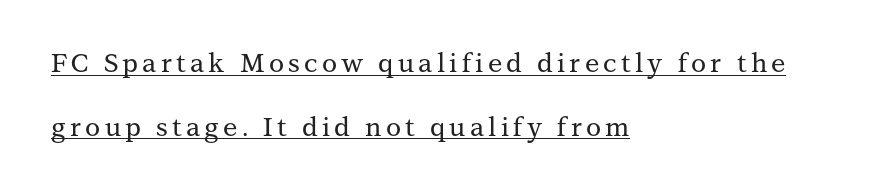
Q: Is the text italic (slanted)? A: No, it is upright.
Q: Is the text underlined? A: Yes.
Q: How is the paragraph aligned? A: Left-aligned.
Q: Is the spacing between lines tight, normal or loose? A: Loose.
